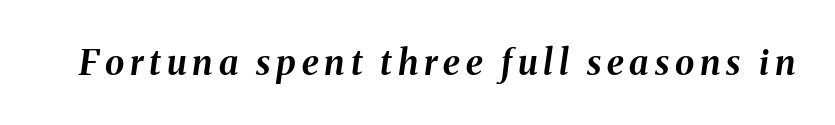
The image shows 35 px bold type, italic (leaning right); set not underlined; medium stroke contrast and a medium x-height.
